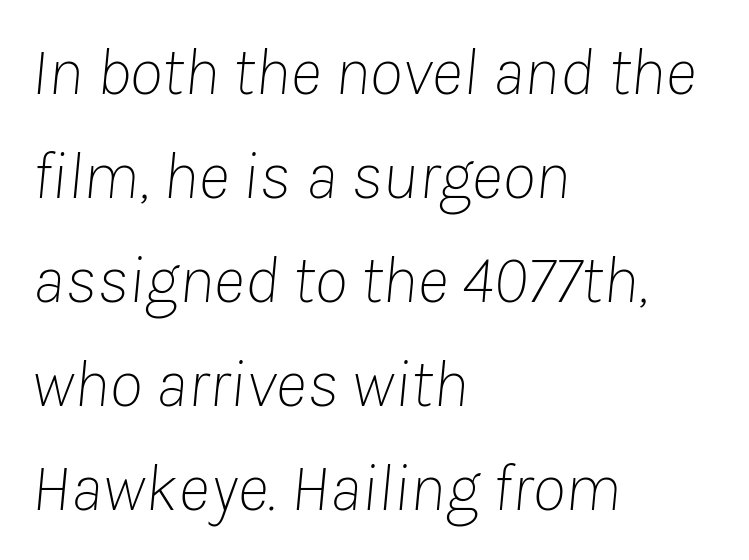
{"italic": "yes", "lean": "right", "slant_degrees": 8, "bold": "no", "weight": "thin", "width": "normal", "stroke_contrast": "low", "x_height": "medium", "monospaced": "no", "underline": "no", "align": "left", "line_spacing": "normal", "line_spacing_ratio": 1.53, "letter_spacing": "normal", "letter_spacing_em": 0.0, "glyph_px": 68}
